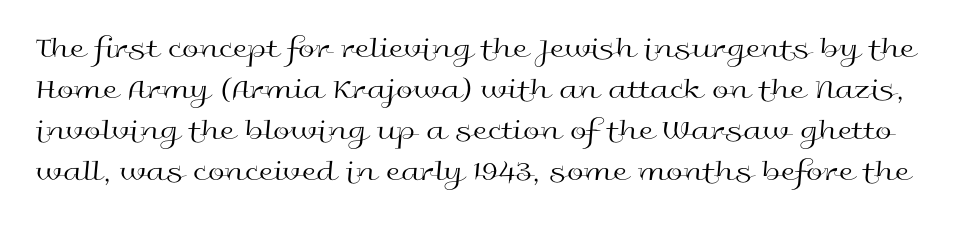
{"serif": "no", "italic": "no", "bold": "no", "weight": "regular", "width": "wide", "x_height": "medium", "monospaced": "no", "underline": "no", "line_spacing": "normal", "line_spacing_ratio": 1.37, "letter_spacing": "normal", "letter_spacing_em": 0.0, "glyph_px": 30}
